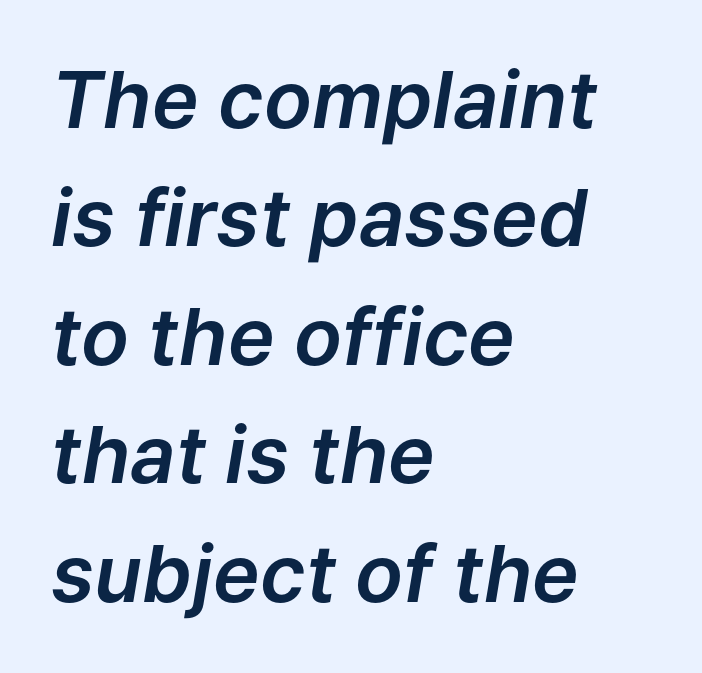
{"italic": "yes", "lean": "right", "slant_degrees": 9, "width": "normal", "stroke_contrast": "low", "x_height": "medium", "monospaced": "no", "underline": "no", "align": "left", "line_spacing": "normal", "line_spacing_ratio": 1.5, "letter_spacing": "normal", "letter_spacing_em": 0.0, "glyph_px": 79}
